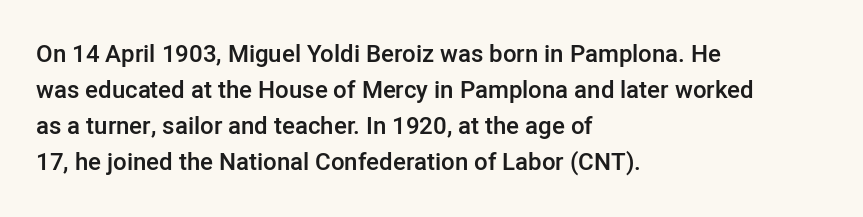
{"italic": "no", "bold": "semi", "underline": "no", "align": "left", "line_spacing": "normal", "line_spacing_ratio": 1.5, "letter_spacing": "normal", "letter_spacing_em": 0.0, "glyph_px": 24}
